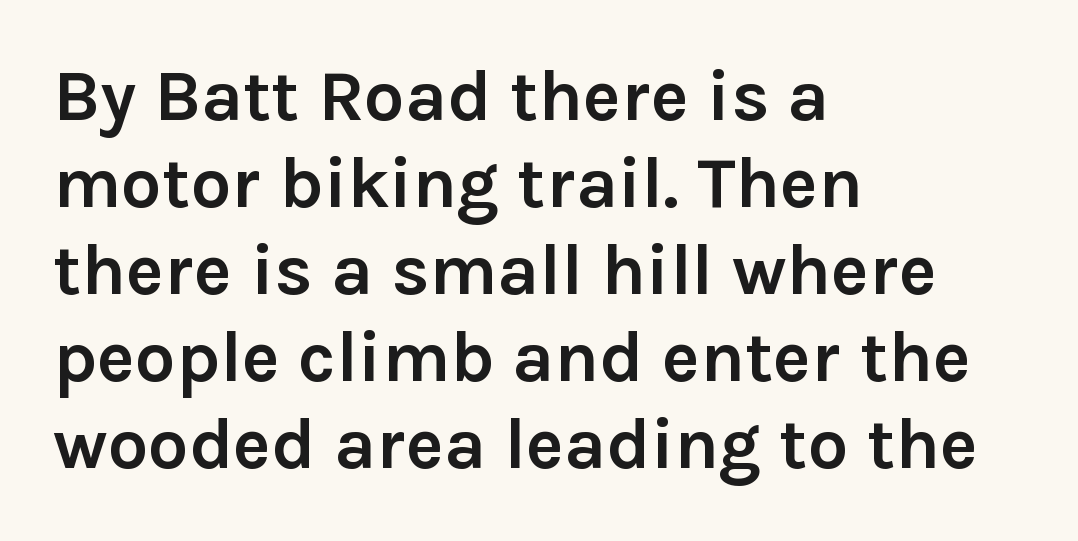
The image shows 72 px semibold sans-serif type, upright; set left-aligned, line spacing 1.21x, normal letter spacing, not underlined; low stroke contrast and a medium x-height.
